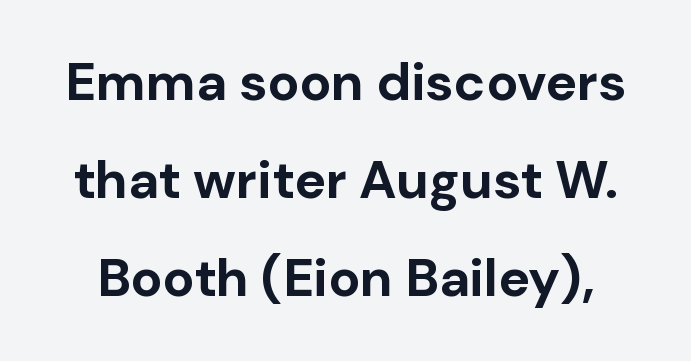
{"serif": "no", "italic": "no", "bold": "yes", "weight": "bold", "width": "normal", "stroke_contrast": "low", "x_height": "medium", "monospaced": "no", "underline": "no", "line_spacing_ratio": 1.85, "letter_spacing": "normal", "letter_spacing_em": 0.0, "glyph_px": 53}
